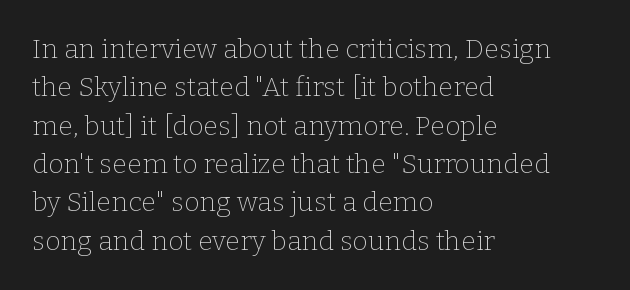
The image shows 27 px text type, upright; set left-aligned, normal line spacing (1.42x), normal letter spacing, not underlined.
